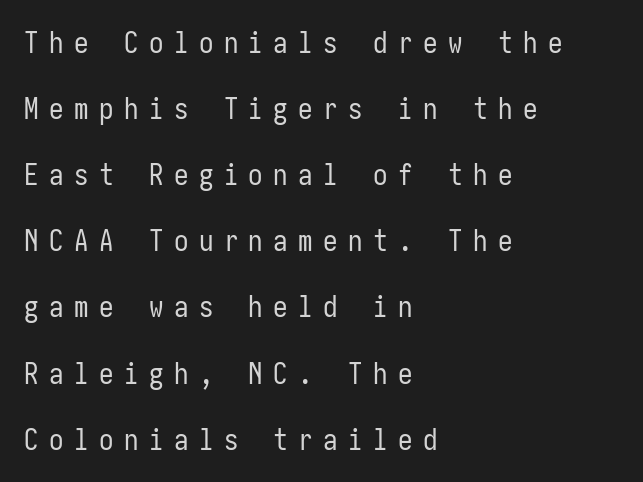
Q: Is the text bold? A: No.
Q: Is the text italic (slanted)? A: No, it is upright.
Q: Is the typeface a serif or a sans-serif typeface? A: Sans-serif.
Q: Is the text underlined? A: No.
Q: How is the paragraph aligned? A: Left-aligned.
Q: Is the spacing between letters normal or unusually wide? A: Unusually wide.
Q: Is the spacing between lines tight, normal or loose? A: Loose.
Q: Width (condensed, normal, or wide)? A: Condensed.
Q: Stroke contrast? A: Low.
Q: x-height? A: Medium.
